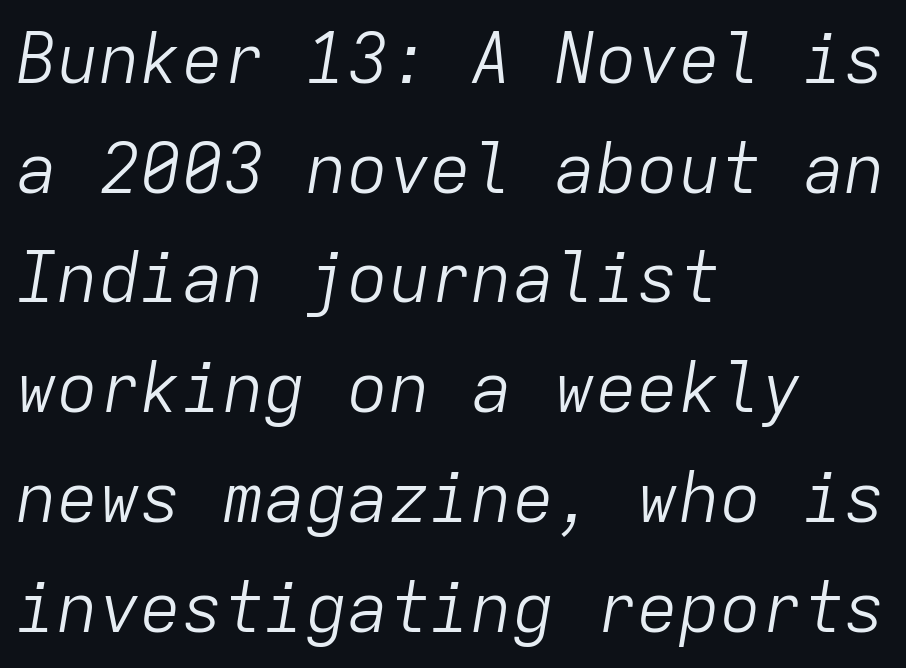
{"italic": "yes", "lean": "right", "slant_degrees": 9, "bold": "no", "weight": "light", "width": "normal", "stroke_contrast": "low", "x_height": "medium", "monospaced": "yes", "underline": "no", "align": "left", "line_spacing": "normal", "line_spacing_ratio": 1.59, "letter_spacing": "normal", "letter_spacing_em": 0.0, "glyph_px": 69}
